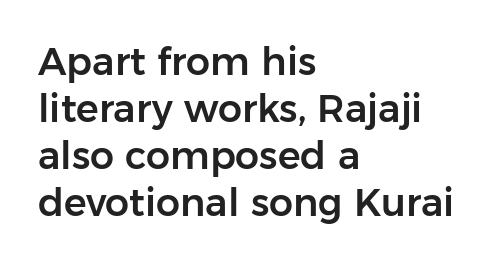
Q: Is the text italic (slanted)? A: No, it is upright.
Q: Is the typeface a serif or a sans-serif typeface? A: Sans-serif.
Q: Is the text underlined? A: No.
Q: How is the paragraph aligned? A: Left-aligned.
Q: Is the spacing between letters normal or unusually wide? A: Normal.
Q: Width (condensed, normal, or wide)? A: Normal.
Q: Stroke contrast? A: Low.
Q: x-height? A: Medium.
Q: Monospaced? A: No.
